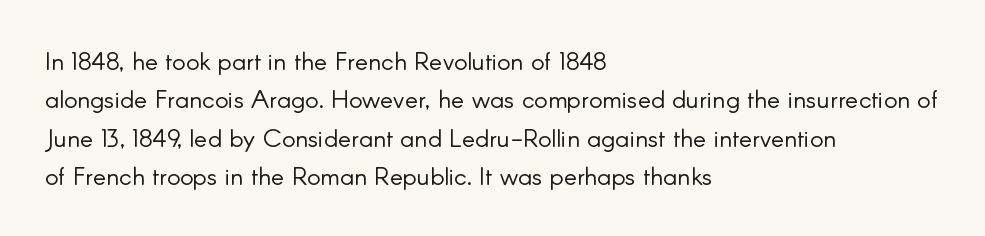
This sample uses an upright cut, with every glyph sitting square on the baseline. The string is rendered with underlining switched off. Tracking value appears to be zero — textbook default spacing. The lines in this sample share a left origin and differ only in where they stop. Vertical spacing — default.
